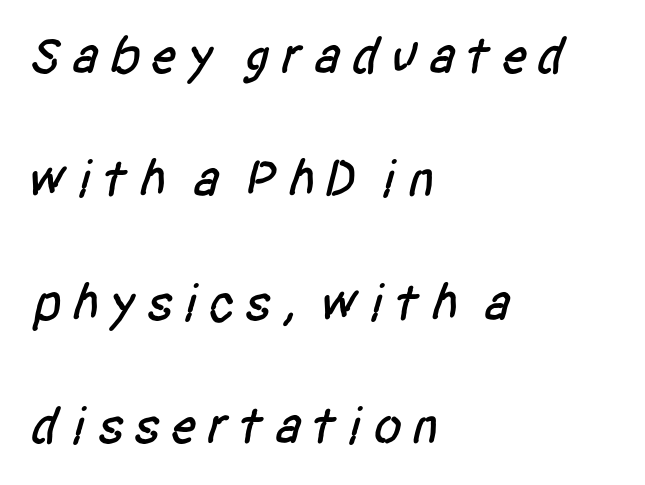
The letters advance in unequal steps, a hallmark of proportional type. Check the space under the baseline: it is left empty. Typographically, this falls in the sans-serif category. Compared with typical paragraphs, the rows here are farther apart. Does the copy run flush right? No — it runs flush left.
